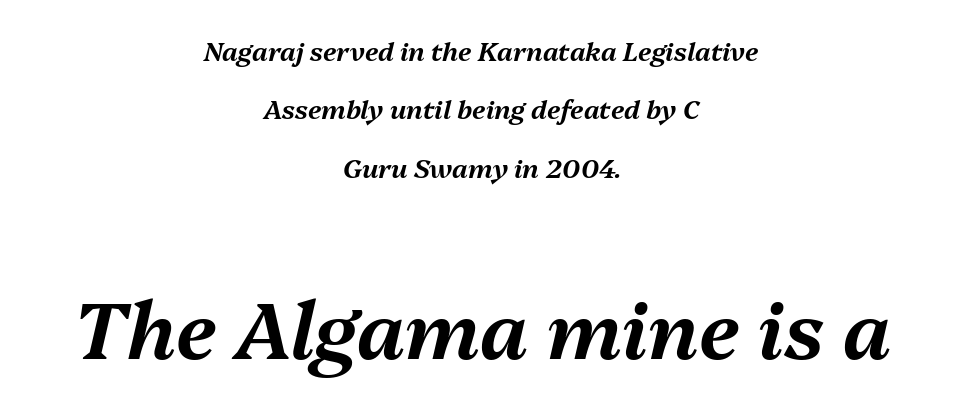
The image shows 79 px text type, italic (leaning right); set centered, loose line spacing (2.25x), normal letter spacing, not underlined; the second (bottom) block is 3.04x larger; medium stroke contrast and a medium x-height.
